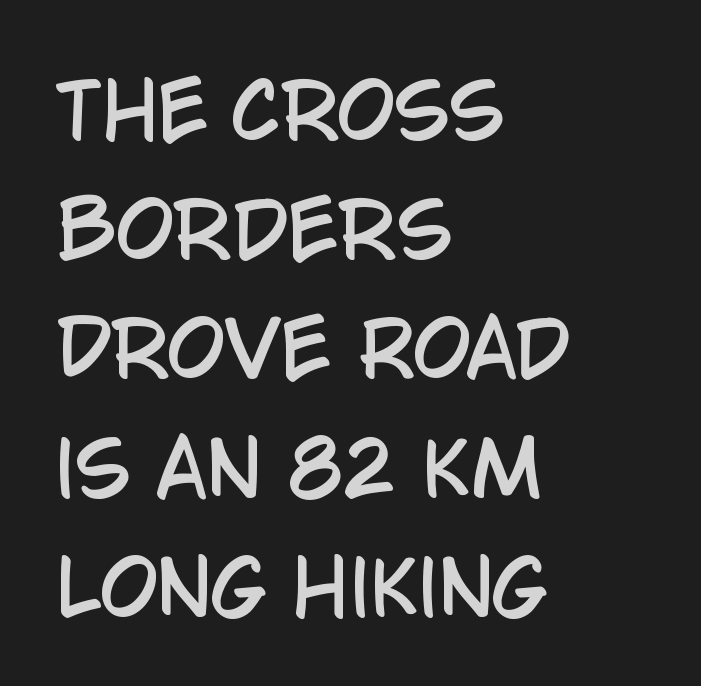
Q: Is the text italic (slanted)? A: No, it is upright.
Q: Is the typeface a serif or a sans-serif typeface? A: Sans-serif.
Q: Is the text underlined? A: No.
Q: How is the paragraph aligned? A: Left-aligned.
Q: Is the spacing between letters normal or unusually wide? A: Normal.
Q: Is the spacing between lines tight, normal or loose? A: Normal.
Q: Width (condensed, normal, or wide)? A: Condensed.
Q: Stroke contrast? A: Low.
Q: x-height? A: Large.
Q: Monospaced? A: No.
